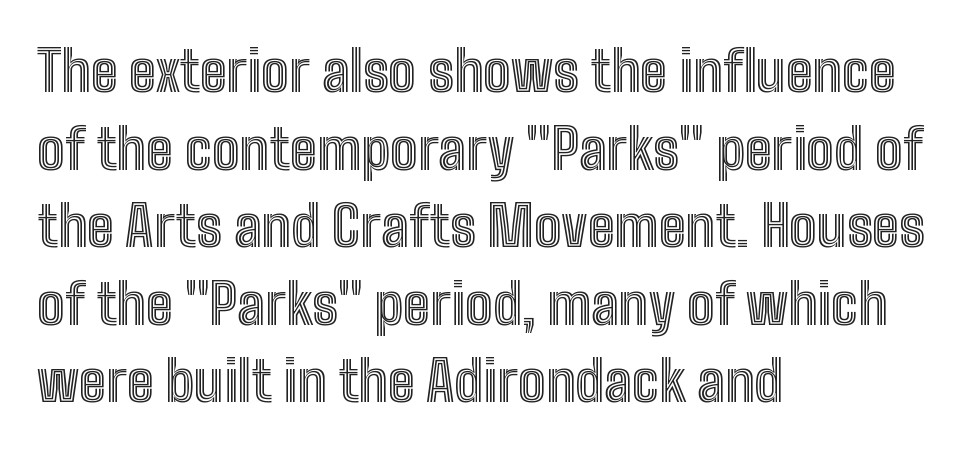
The image shows 55 px condensed type, upright; set left-aligned, normal line spacing (1.41x), normal letter spacing, not underlined; a medium x-height.
